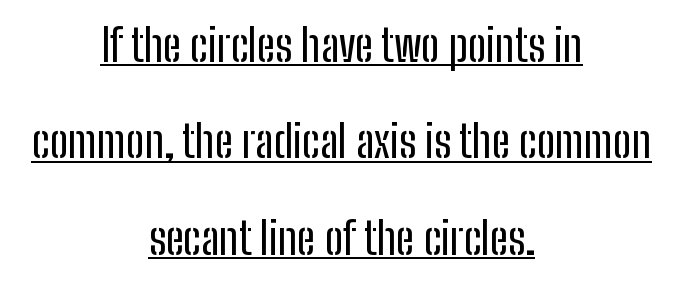
Ascenders rise straight up at ninety degrees. Spacing between characters is what you'd get straight out of the box. The string is rendered with underlining switched on. Does the type have serifs? No, each stem ends abruptly.
